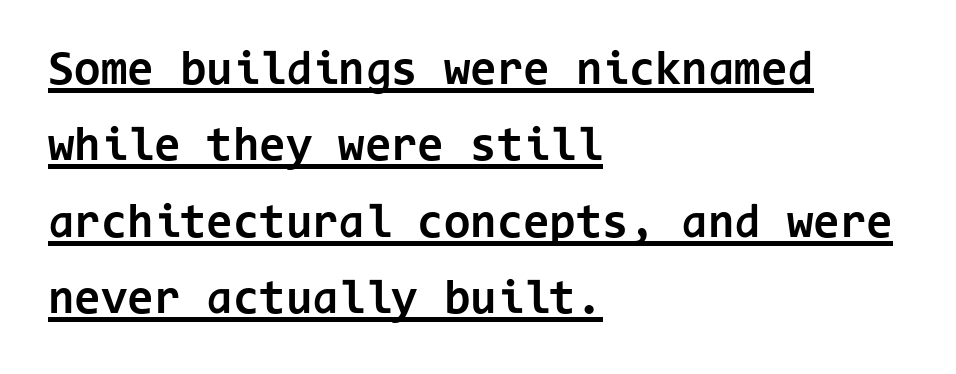
Unlike a traditional serif, this face leaves its strokes unadorned. Each letter, wide or thin by design, is forced into the same width here. Reading down the column, the eye jumps a familiar distance to each next line. Caption: lettering with a line underneath. All the whitespace from short lines collects on the right. Ascenders rise straight up at ninety degrees.
